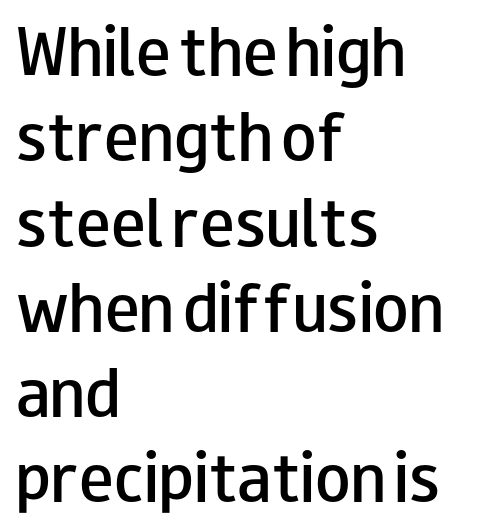
This sample is left-justified, so line endings fall wherever the words run out. Just letters on the line, the space beneath them empty. Tall strokes in this sample are plumb rather than angled. Do the characters align in a grid? No, the font is proportional. The line texture is even and compact thanks to regular tracking. Leading matches the norm, producing a regular column.
